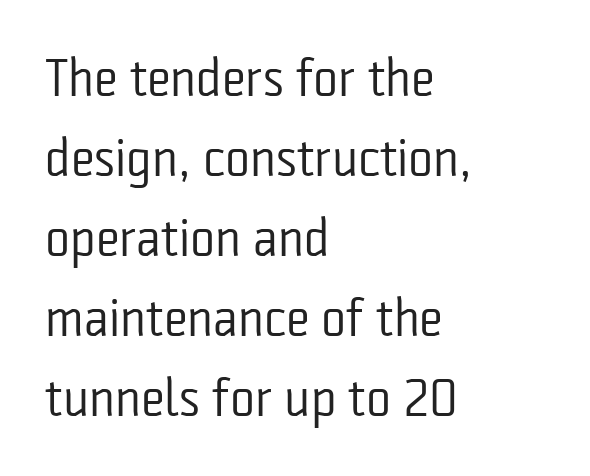
A typesetter would call this zero additional tracking. Line starts are locked; line ends wander. Unlike italic type, these characters show no tilt at all. Nothing sits at the stroke ends, so this counts as sans-serif.
